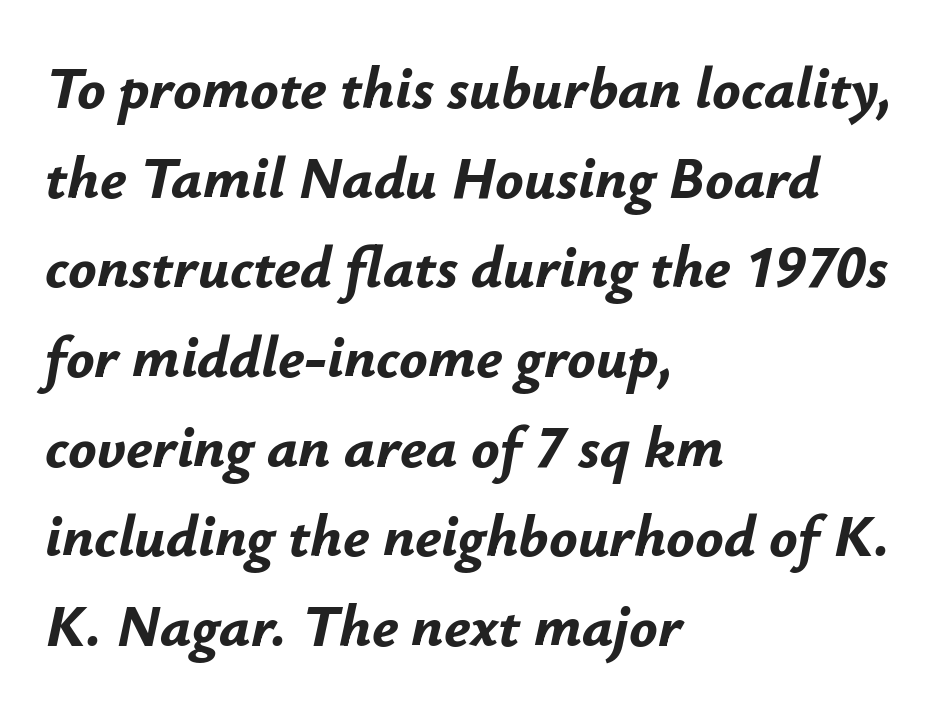
The image shows 59 px bold type, italic (leaning right); set left-aligned, normal line spacing (1.52x), normal letter spacing, not underlined; low stroke contrast and a small x-height.
